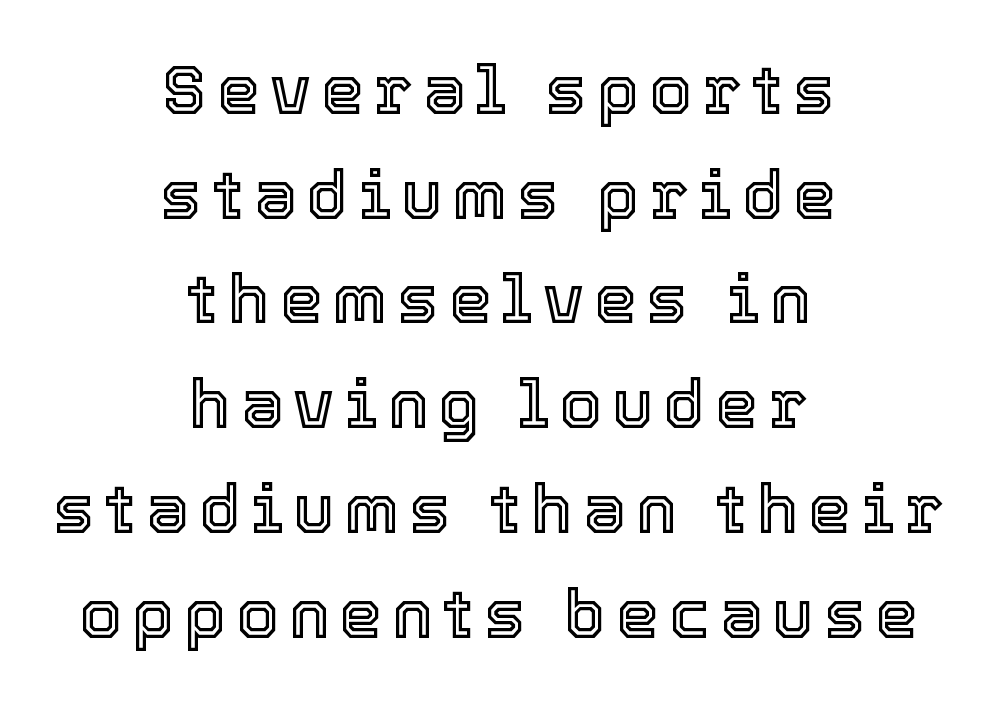
Q: Is the text italic (slanted)? A: No, it is upright.
Q: Is the text underlined? A: No.
Q: How is the paragraph aligned? A: Centered.
Q: Is the spacing between lines tight, normal or loose? A: Normal.
Q: Width (condensed, normal, or wide)? A: Normal.
Q: x-height? A: Medium.
Q: Monospaced? A: No.
